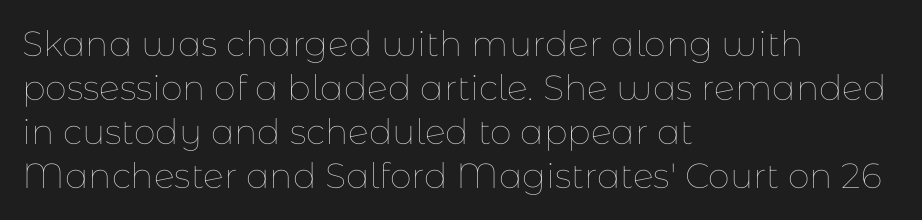
The letterforms sit shoulder to shoulder at normal distance. The compositor pushed each line to the left boundary. Only glyphs here, with clear space below each row. One glance says typical: line gaps are just what's usual.
